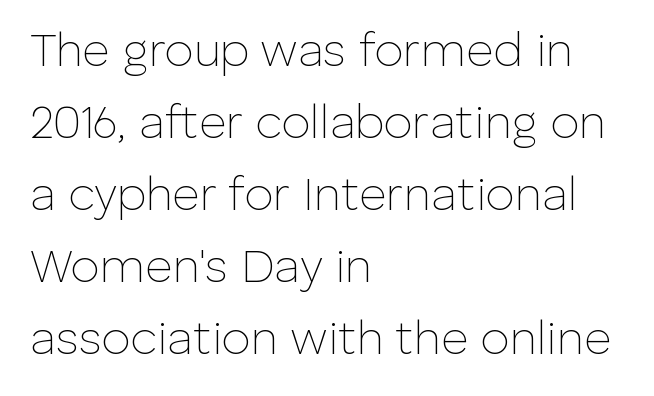
Q: Is the text bold? A: No.
Q: Is the text italic (slanted)? A: No, it is upright.
Q: Is the typeface a serif or a sans-serif typeface? A: Sans-serif.
Q: Is the text underlined? A: No.
Q: How is the paragraph aligned? A: Left-aligned.
Q: Is the spacing between letters normal or unusually wide? A: Normal.
Q: Is the spacing between lines tight, normal or loose? A: Normal.
Q: Width (condensed, normal, or wide)? A: Normal.
Q: Stroke contrast? A: Low.
Q: x-height? A: Medium.
Q: Monospaced? A: No.
